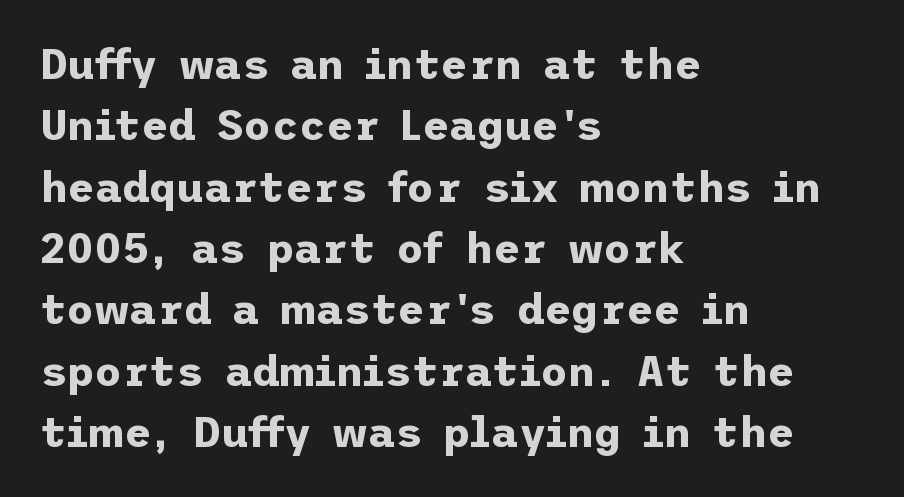
Reading down the block, your eye returns to a fixed left position each line. Unlike a traditional serif, this face leaves its strokes unadorned. Glance below the letters and you will spot only blank space. How are the letters spaced? Ordinarily, with no added tracking.
